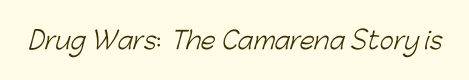
Q: Is the text bold? A: No.
Q: Is the text underlined? A: No.
Q: Is the spacing between letters normal or unusually wide? A: Normal.
